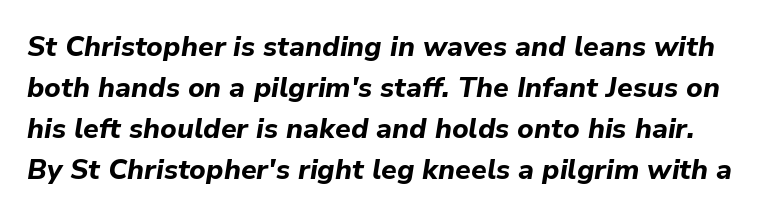
Regular leading. Proportional: the letters do not fall into vertical columns. Check the space under the baseline: it is left empty. Looking at the ascenders, they clearly lean.
